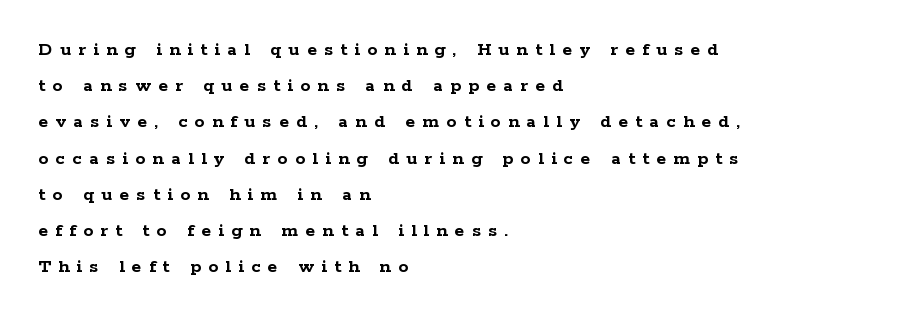
The image shows 20 px bold type, upright; set left-aligned, line spacing 1.81x, unusually wide letter spacing (+0.37 em), not underlined.
